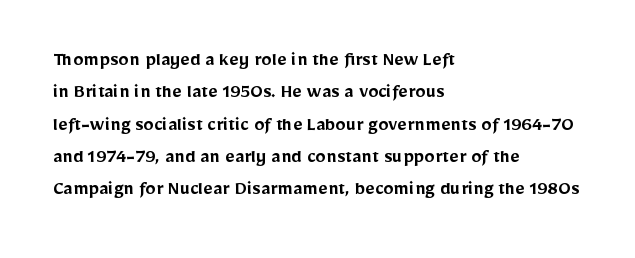
Italic? Not at all — the glyphs are vertical. Visually the block forms a straight wall on the left and a jagged coastline on the right. The horizontal fit of the characters is conventional and even. No word sits above an underline.
